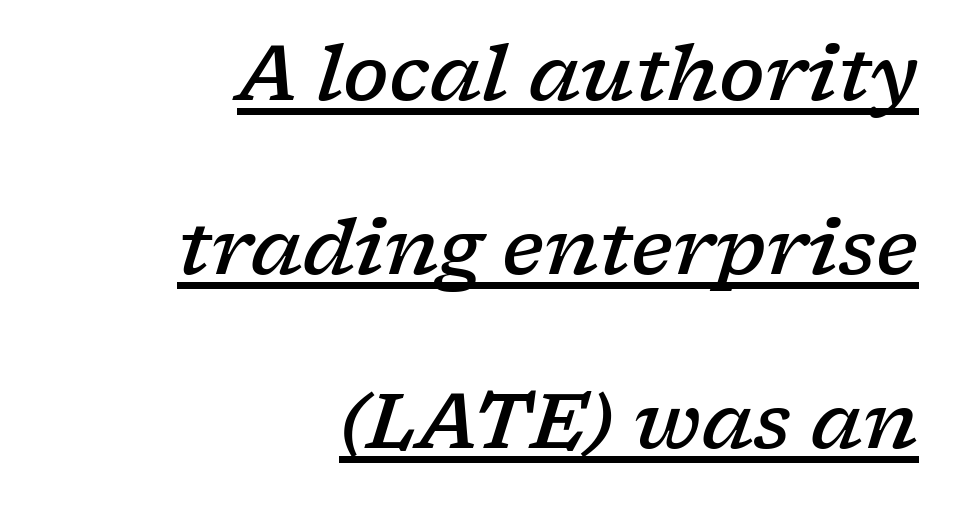
Leading: increased. Notice how the passage keeps a crisp vertical edge on the right only. Varying glyph widths throughout — classic text-font behaviour. You could call the tracking neutral — neither tight nor loose. Emphasis is given by a line drawn under the lettering. The text carries the slant typical of an italic or oblique font.
